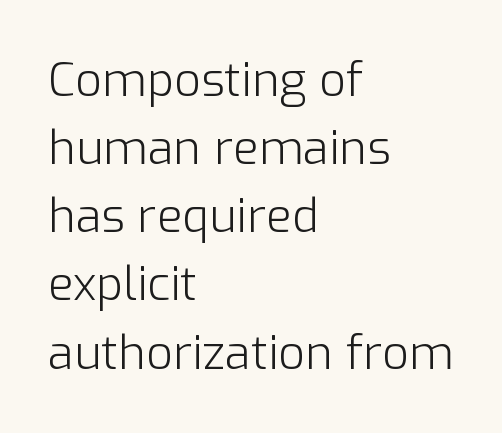
Q: Is the text bold? A: No.
Q: Is the text italic (slanted)? A: No, it is upright.
Q: Is the typeface a serif or a sans-serif typeface? A: Sans-serif.
Q: Is the text underlined? A: No.
Q: How is the paragraph aligned? A: Left-aligned.
Q: Is the spacing between letters normal or unusually wide? A: Normal.
Q: Is the spacing between lines tight, normal or loose? A: Normal.
Q: Width (condensed, normal, or wide)? A: Normal.
Q: Stroke contrast? A: Low.
Q: x-height? A: Medium.
Q: Monospaced? A: No.
